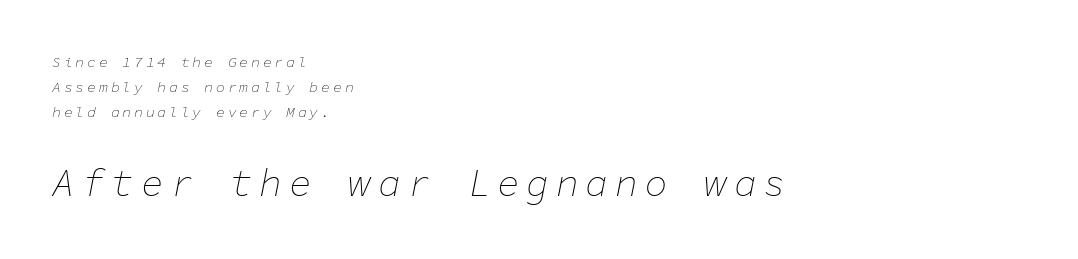
Q: Is the text bold? A: No.
Q: Is the text italic (slanted)? A: Yes, it leans right by about 11 degrees.
Q: Is the text underlined? A: No.
Q: How is the paragraph aligned? A: Left-aligned.
Q: Is the spacing between lines tight, normal or loose? A: Normal.
Q: Which block of text is set in a larger size, the first (top) or the second (bottom)? A: The second (bottom) one.
Q: Width (condensed, normal, or wide)? A: Normal.
Q: Stroke contrast? A: Low.
Q: x-height? A: Medium.
Q: Monospaced? A: Yes.
